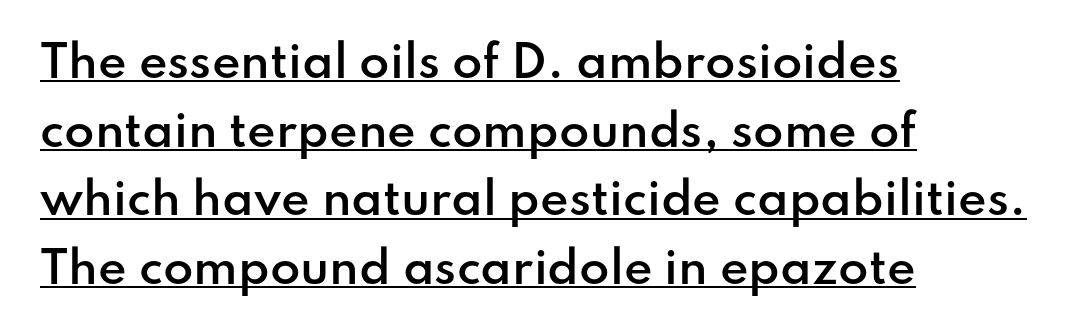
The image shows 44 px semibold sans-serif type, upright; set left-aligned, normal line spacing (1.56x), normal letter spacing, underlined; low stroke contrast and a small x-height.
